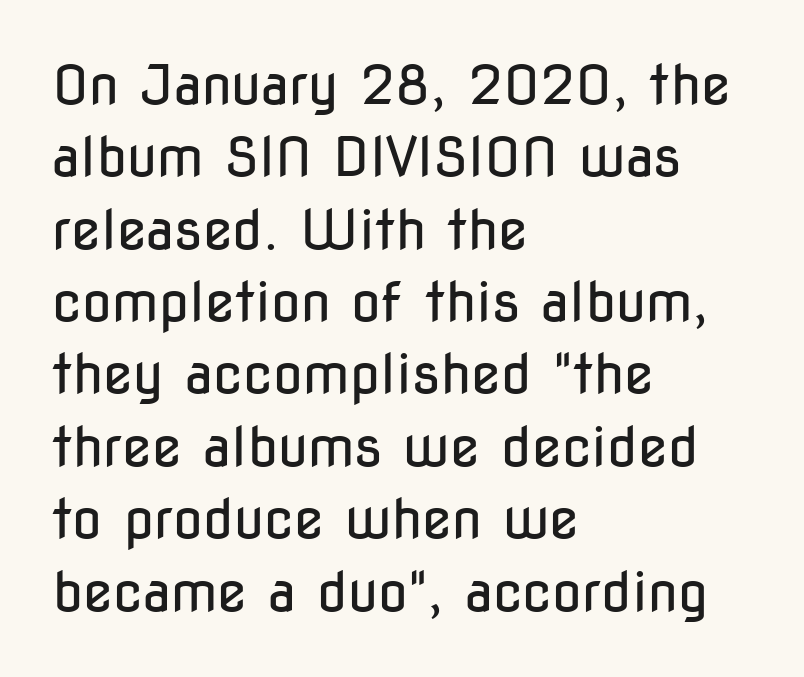
Is the block centered? No — it sits flush against the left margin. The font family rendered here belongs to the sans-serif group. Is this a fixed-width face? No — the glyphs have proportional, varying widths. Words appear dense and cohesive because spacing is normal.
